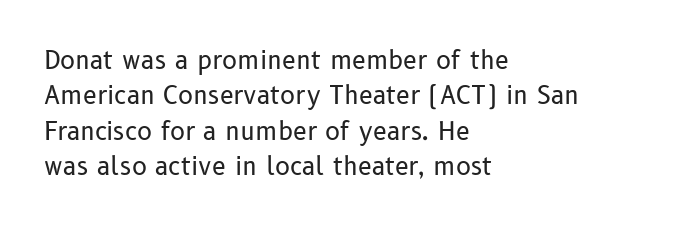
Q: Is the text bold? A: No.
Q: Is the text italic (slanted)? A: No, it is upright.
Q: Is the text underlined? A: No.
Q: How is the paragraph aligned? A: Left-aligned.
Q: Is the spacing between letters normal or unusually wide? A: Normal.
Q: Is the spacing between lines tight, normal or loose? A: Normal.
